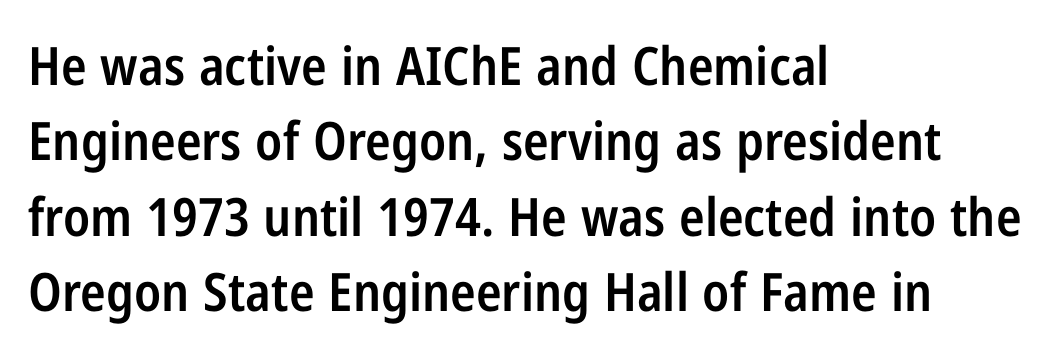
The image shows 53 px semibold, condensed sans-serif type, upright; set left-aligned, normal line spacing (1.42x), normal letter spacing, not underlined; low stroke contrast and a medium x-height.
